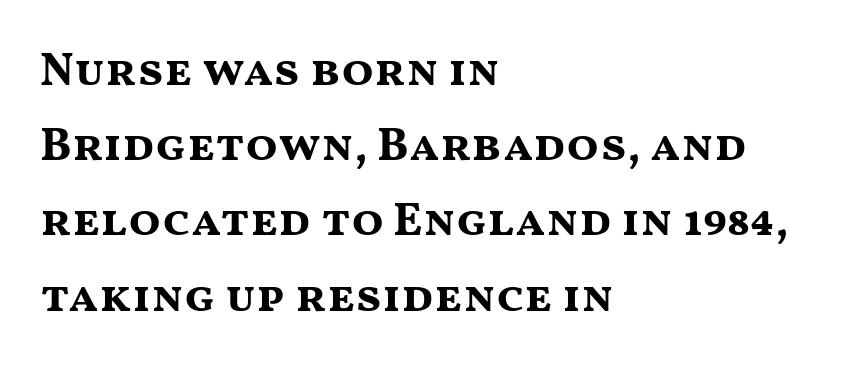
The image shows 47 px bold, wide sans-serif type, upright; set left-aligned, normal line spacing (1.6x), normal letter spacing, not underlined; medium stroke contrast and a medium x-height.
